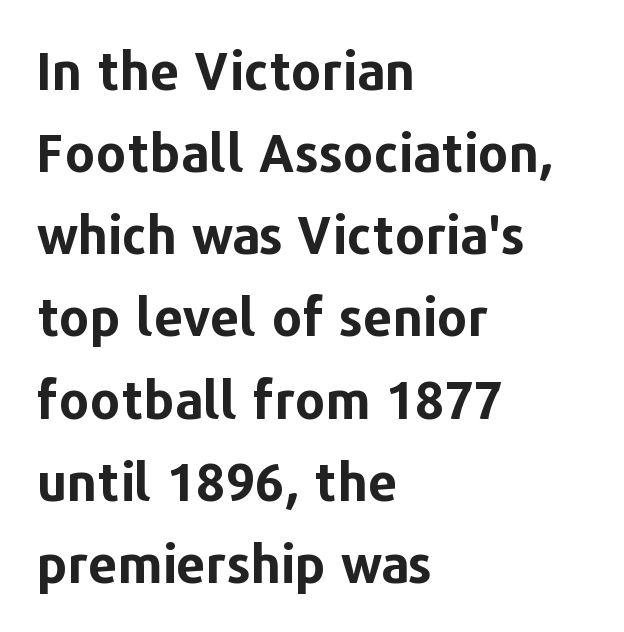
{"serif": "no", "italic": "no", "bold": "yes", "weight": "bold", "width": "normal", "stroke_contrast": "low", "x_height": "medium", "monospaced": "no", "underline": "no", "align": "left", "line_spacing": "normal", "line_spacing_ratio": 1.58, "letter_spacing": "normal", "letter_spacing_em": 0.0, "glyph_px": 52}
